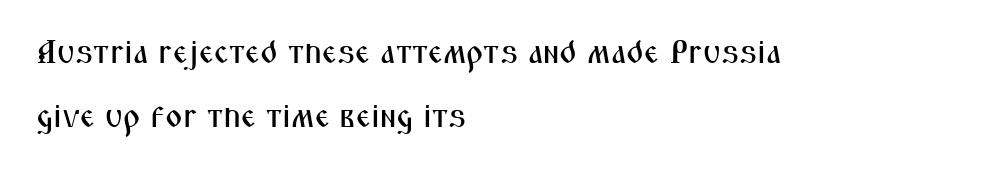
{"serif": "no", "italic": "no", "width": "condensed", "stroke_contrast": "medium", "x_height": "medium", "monospaced": "no", "underline": "no", "align": "left", "line_spacing": "loose", "line_spacing_ratio": 1.94, "letter_spacing": "normal", "letter_spacing_em": 0.0, "glyph_px": 33}
